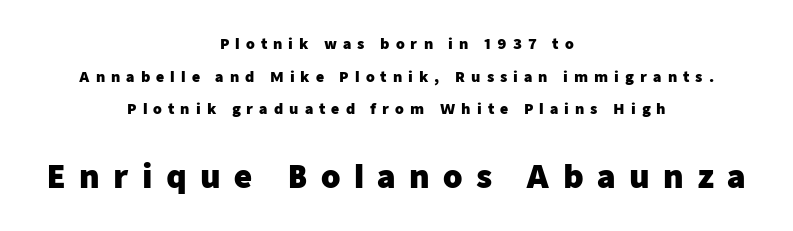
This rendering uses center alignment, leaving both contours irregular but symmetric. Check under the words: just untouched page. Block two is the big one; block one sits smaller above it. Varying glyph widths throughout — classic text-font behaviour. Posture: vertical. Loose tracking; the words dissolve into strings of separated letters.
